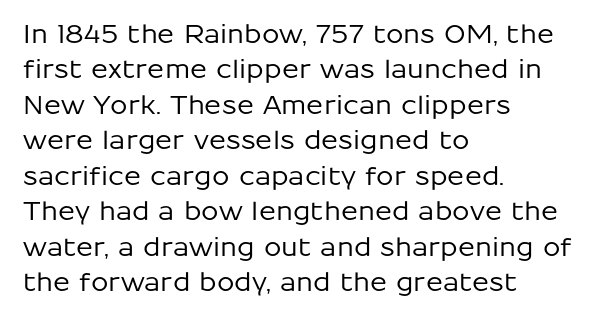
{"italic": "no", "underline": "no", "align": "left", "line_spacing": "normal", "line_spacing_ratio": 1.42, "letter_spacing": "normal", "letter_spacing_em": 0.0, "glyph_px": 25}
